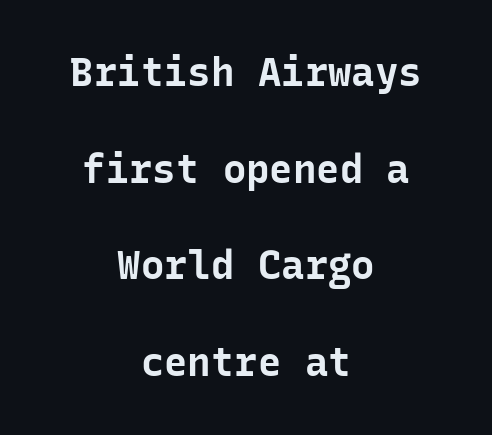
Honestly, there is no underline to notice here at all. The horizontal fit of the characters is conventional and even. You can tell from the bare stems that sans-serif type was used. Typesetter's note: full bold, strokes at maximum text heaviness. Unlike italic type, these characters show no tilt at all.
